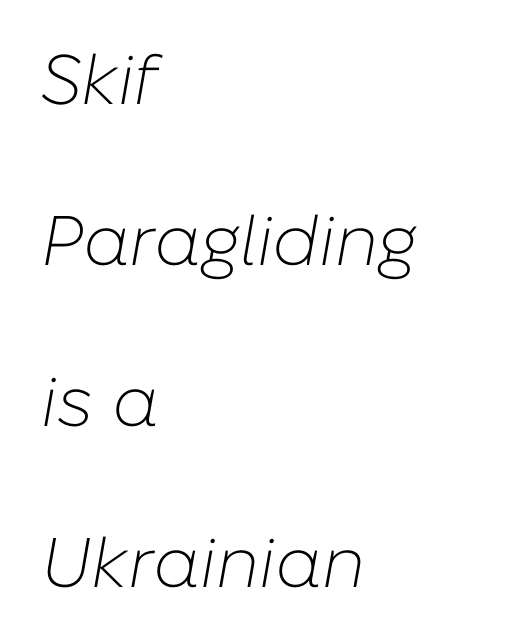
Q: Is the text bold? A: No.
Q: Is the text italic (slanted)? A: Yes, it leans right by about 10 degrees.
Q: Is the text underlined? A: No.
Q: How is the paragraph aligned? A: Left-aligned.
Q: Is the spacing between letters normal or unusually wide? A: Normal.
Q: Is the spacing between lines tight, normal or loose? A: Loose.
Q: Width (condensed, normal, or wide)? A: Normal.
Q: Stroke contrast? A: Low.
Q: x-height? A: Medium.
Q: Monospaced? A: No.
